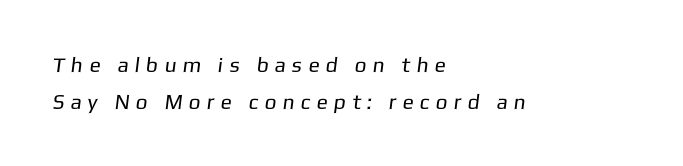
{"bold": "no", "underline": "no", "align": "left", "line_spacing_ratio": 1.74, "letter_spacing": "wide", "letter_spacing_em": 0.29, "glyph_px": 21}
